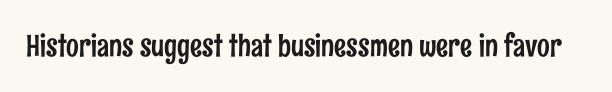
{"serif": "no", "italic": "no", "width": "condensed", "stroke_contrast": "low", "x_height": "medium", "monospaced": "no", "underline": "no", "letter_spacing": "normal", "letter_spacing_em": 0.0, "glyph_px": 30}
